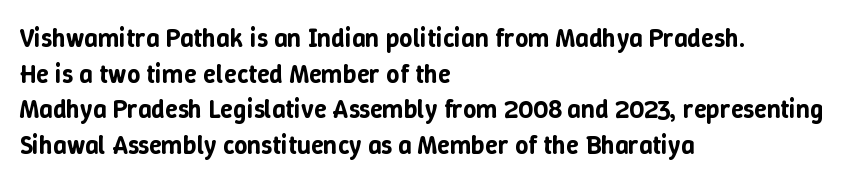
The image shows 26 px text type, upright; set left-aligned, normal line spacing (1.37x), normal letter spacing, not underlined.
